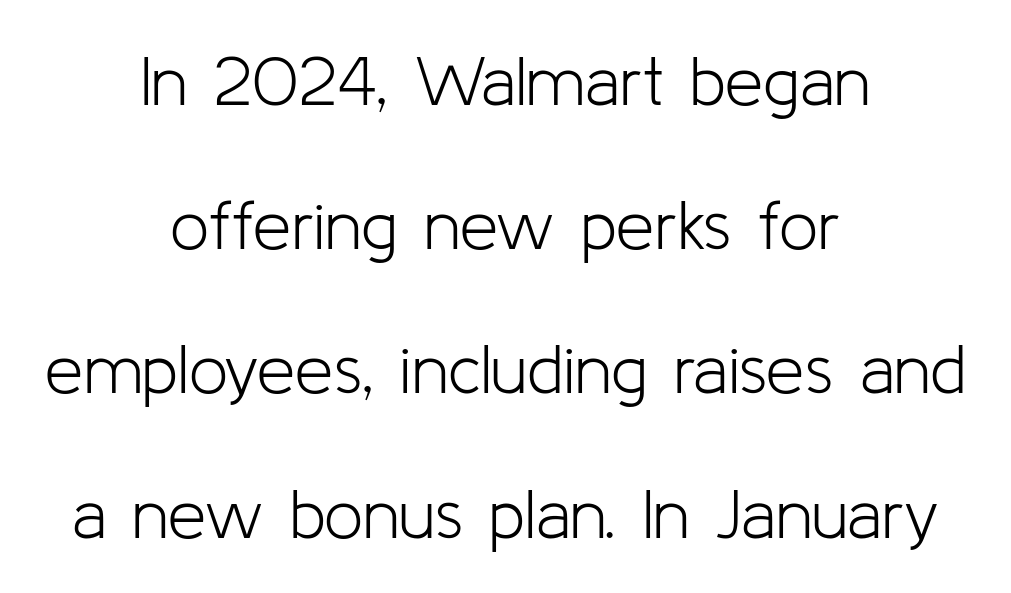
Q: Is the text bold? A: No.
Q: Is the text italic (slanted)? A: No, it is upright.
Q: Is the typeface a serif or a sans-serif typeface? A: Sans-serif.
Q: Is the text underlined? A: No.
Q: How is the paragraph aligned? A: Centered.
Q: Is the spacing between letters normal or unusually wide? A: Normal.
Q: Is the spacing between lines tight, normal or loose? A: Loose.
Q: Width (condensed, normal, or wide)? A: Normal.
Q: Stroke contrast? A: Low.
Q: x-height? A: Medium.
Q: Monospaced? A: No.
